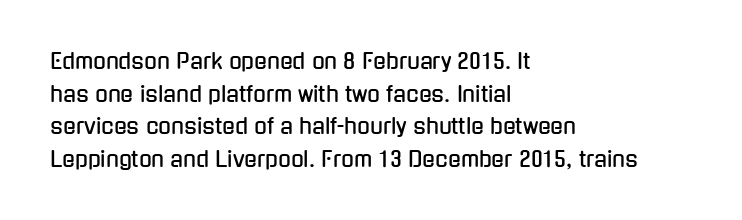
Q: Is the text italic (slanted)? A: No, it is upright.
Q: Is the text underlined? A: No.
Q: How is the paragraph aligned? A: Left-aligned.
Q: Is the spacing between letters normal or unusually wide? A: Normal.
Q: Is the spacing between lines tight, normal or loose? A: Normal.
